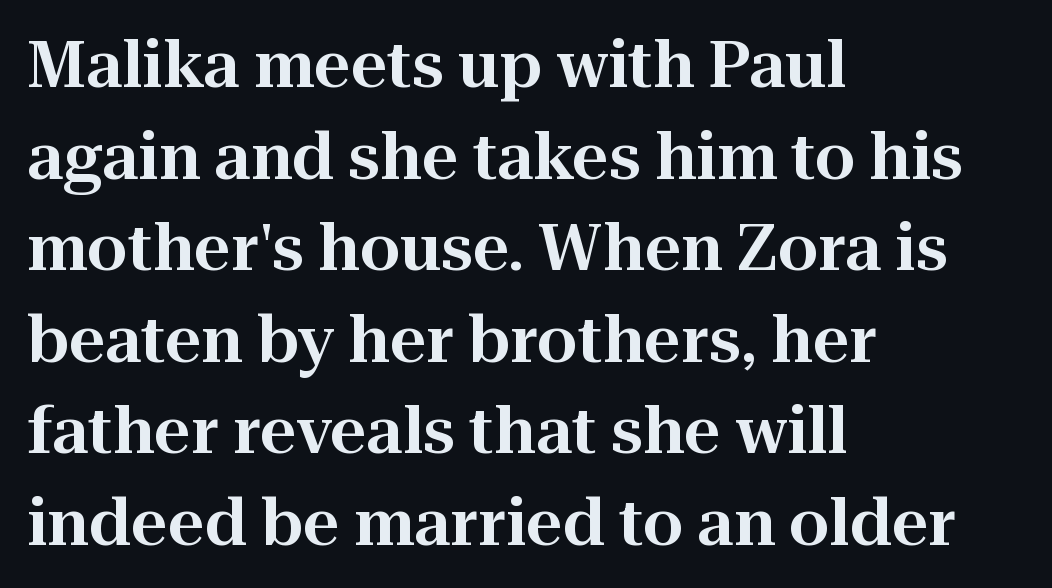
The image shows 64 px serif type, upright; set left-aligned, normal line spacing (1.43x), normal letter spacing, not underlined; high stroke contrast and a medium x-height.
